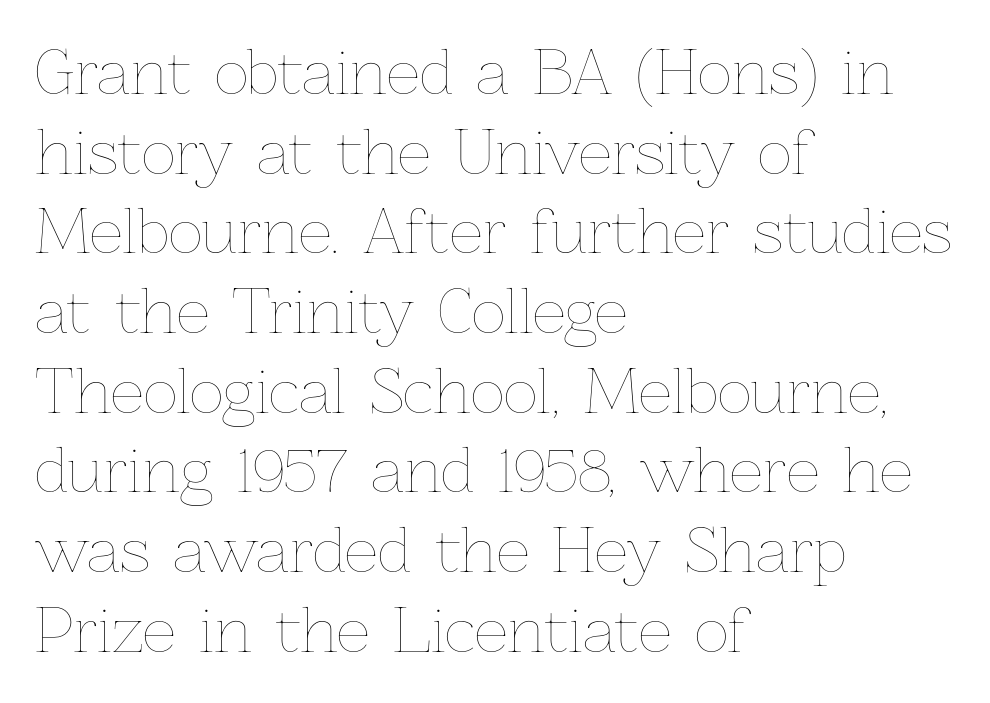
The image shows 59 px thin type, upright; set left-aligned, normal line spacing (1.35x), normal letter spacing, not underlined; low stroke contrast and a medium x-height.
